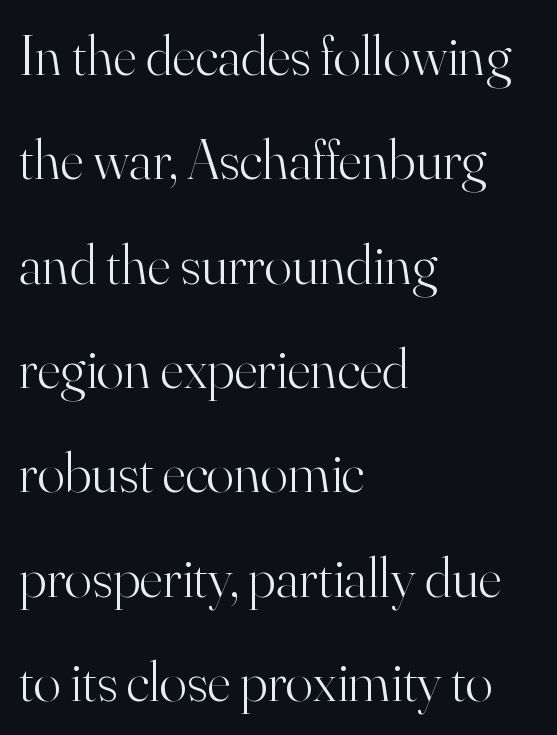
{"serif": "yes", "italic": "no", "bold": "no", "weight": "light", "width": "normal", "stroke_contrast": "high", "x_height": "small", "monospaced": "no", "underline": "no", "align": "left", "line_spacing_ratio": 1.83, "letter_spacing": "normal", "letter_spacing_em": 0.0, "glyph_px": 57}
